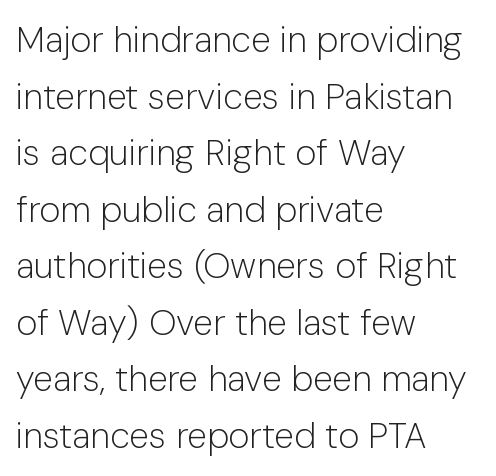
The image shows 36 px light sans-serif type, upright; set left-aligned, normal line spacing (1.57x), normal letter spacing, not underlined; low stroke contrast and a medium x-height.
